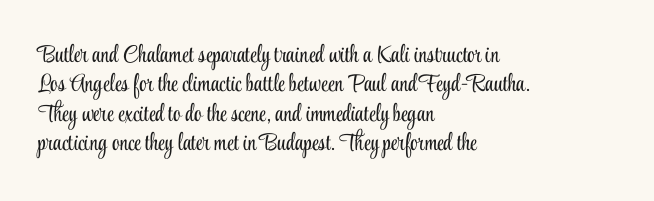
The image shows 24 px text type; set left-aligned, line spacing 1.22x, normal letter spacing, not underlined.
